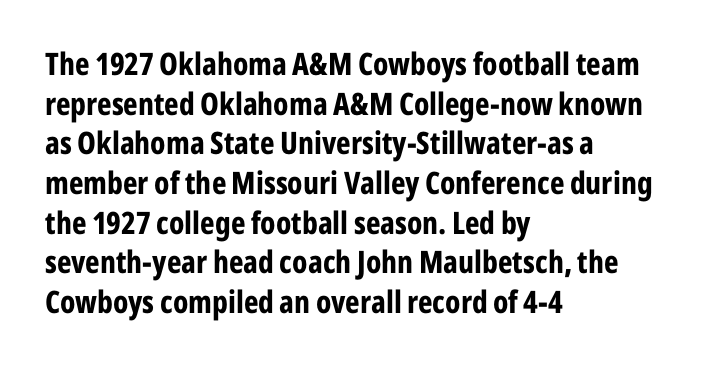
Q: Is the text bold? A: Yes.
Q: Is the text italic (slanted)? A: No, it is upright.
Q: Is the typeface a serif or a sans-serif typeface? A: Sans-serif.
Q: Is the text underlined? A: No.
Q: How is the paragraph aligned? A: Left-aligned.
Q: Is the spacing between letters normal or unusually wide? A: Normal.
Q: Is the spacing between lines tight, normal or loose? A: Normal.
Q: Width (condensed, normal, or wide)? A: Condensed.
Q: Stroke contrast? A: Low.
Q: x-height? A: Medium.
Q: Monospaced? A: No.
